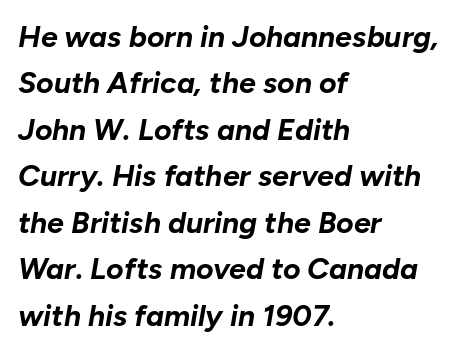
The image shows 30 px bold type, italic (leaning right); set left-aligned, normal line spacing (1.55x), normal letter spacing, not underlined; low stroke contrast and a medium x-height.
